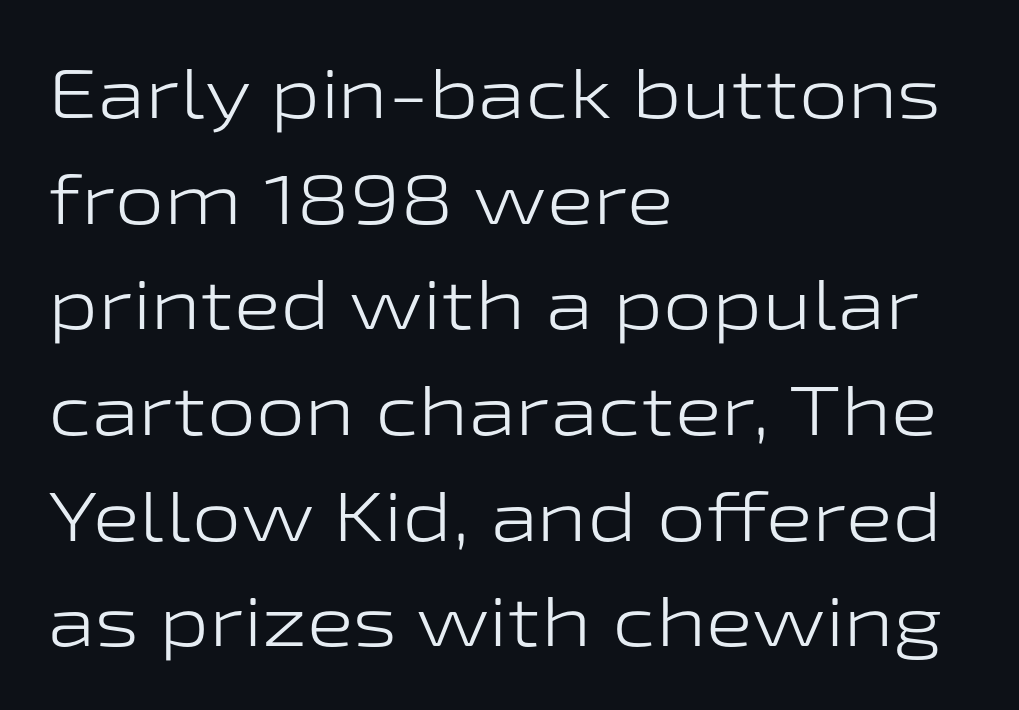
Q: Is the text bold? A: No.
Q: Is the text italic (slanted)? A: No, it is upright.
Q: Is the typeface a serif or a sans-serif typeface? A: Sans-serif.
Q: Is the text underlined? A: No.
Q: How is the paragraph aligned? A: Left-aligned.
Q: Is the spacing between letters normal or unusually wide? A: Normal.
Q: Is the spacing between lines tight, normal or loose? A: Normal.
Q: Width (condensed, normal, or wide)? A: Wide.
Q: Stroke contrast? A: Low.
Q: x-height? A: Medium.
Q: Monospaced? A: No.
